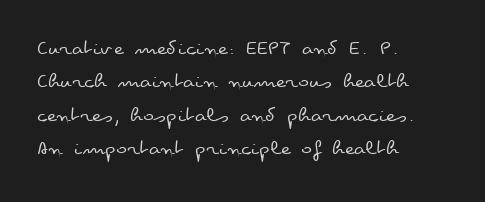
How would I describe the line gaps? Plain and ordinary. Just letters on the line, the space beneath them empty. Alignment: flush left. In terms of posture, this sample is upright.
